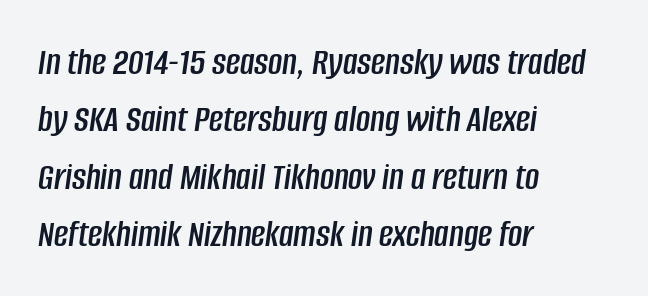
The gap between lines stays unmarked. Inter-character spacing is left at the font's built-in metrics. Alignment: flush left. These lines are rendered in a variable-pitch font. The text carries the slant typical of an italic or oblique font.
